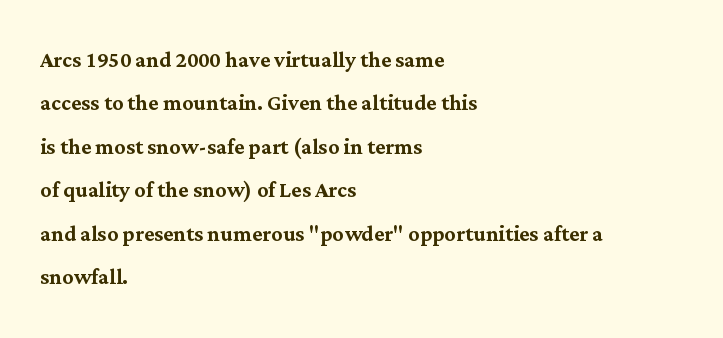
The image shows 28 px serif type, upright; set left-aligned, normal line spacing (1.55x), normal letter spacing, not underlined; medium stroke contrast and a medium x-height.
